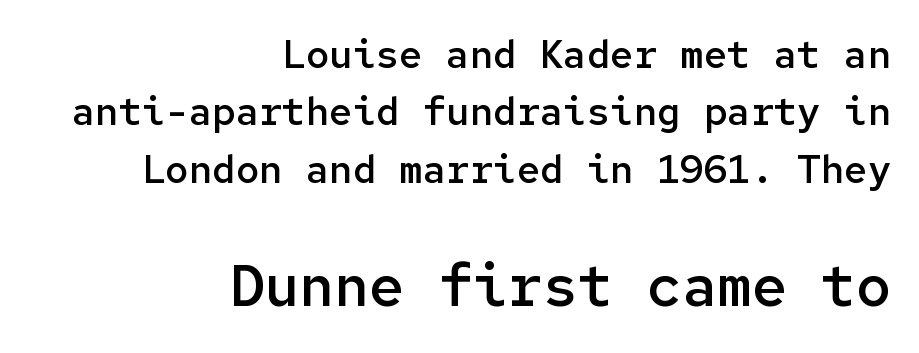
{"serif": "no", "italic": "no", "bold": "semi", "weight": "semibold", "width": "normal", "stroke_contrast": "low", "x_height": "medium", "monospaced": "yes", "underline": "no", "align": "right", "line_spacing": "normal", "line_spacing_ratio": 1.47, "letter_spacing": "normal", "letter_spacing_em": 0.0, "larger_block": "second", "size_ratio": 1.49, "glyph_px": 58}
